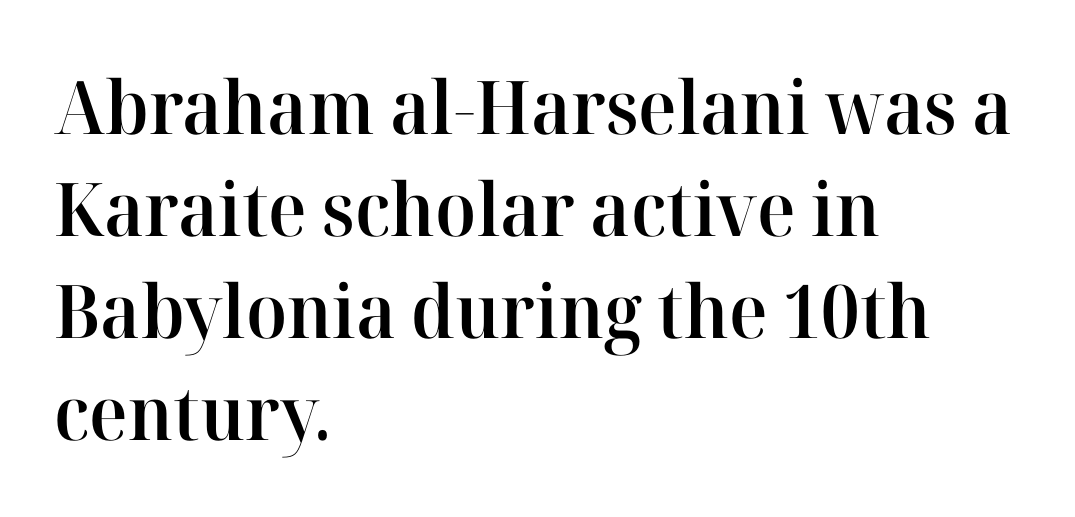
Q: Is the text bold? A: Semi-bold.
Q: Is the text italic (slanted)? A: No, it is upright.
Q: Is the typeface a serif or a sans-serif typeface? A: Serif.
Q: Is the text underlined? A: No.
Q: How is the paragraph aligned? A: Left-aligned.
Q: Is the spacing between letters normal or unusually wide? A: Normal.
Q: Is the spacing between lines tight, normal or loose? A: Normal.
Q: Width (condensed, normal, or wide)? A: Normal.
Q: Stroke contrast? A: High.
Q: x-height? A: Medium.
Q: Monospaced? A: No.
